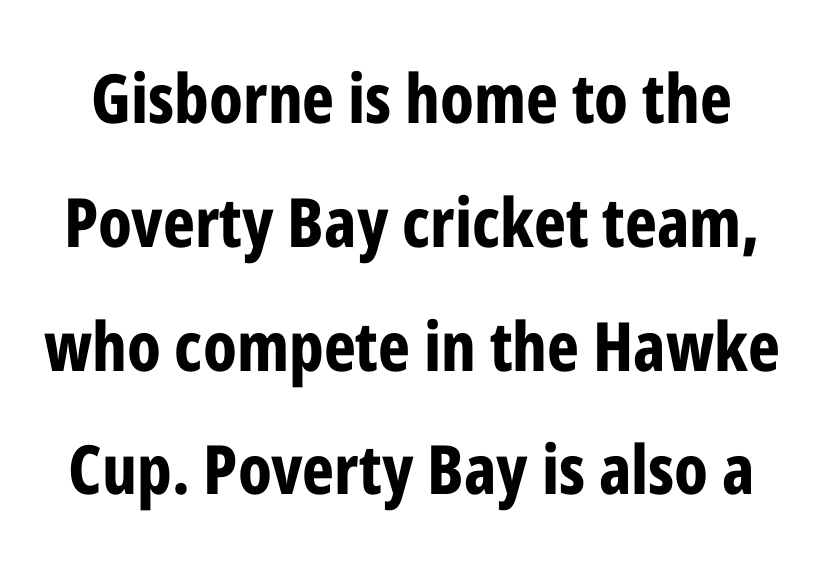
Q: Is the text bold? A: Yes.
Q: Is the text italic (slanted)? A: No, it is upright.
Q: Is the typeface a serif or a sans-serif typeface? A: Sans-serif.
Q: Is the text underlined? A: No.
Q: Is the spacing between letters normal or unusually wide? A: Normal.
Q: Width (condensed, normal, or wide)? A: Condensed.
Q: Stroke contrast? A: Low.
Q: x-height? A: Medium.
Q: Monospaced? A: No.
